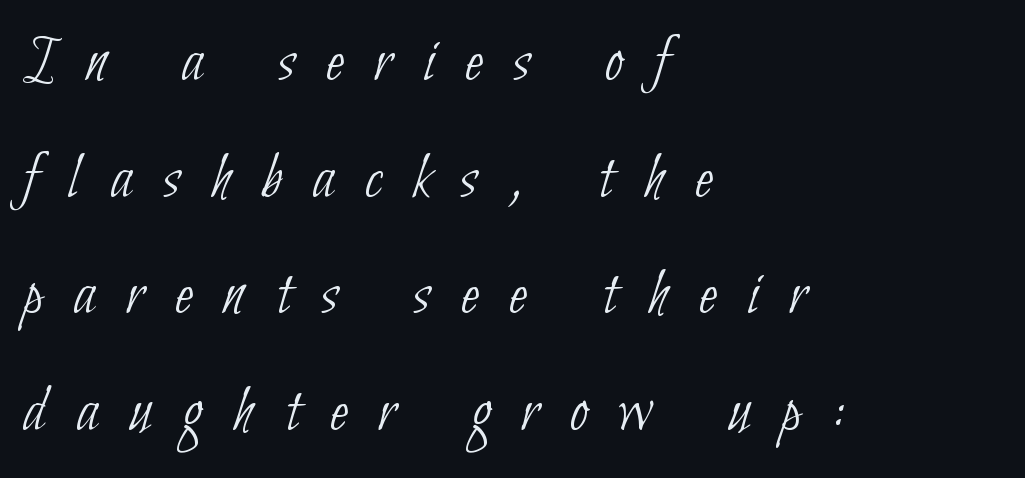
The image shows 67 px thin, condensed sans-serif type; set left-aligned, line spacing 1.74x, unusually wide letter spacing (+0.46 em), not underlined; low stroke contrast and a small x-height.
